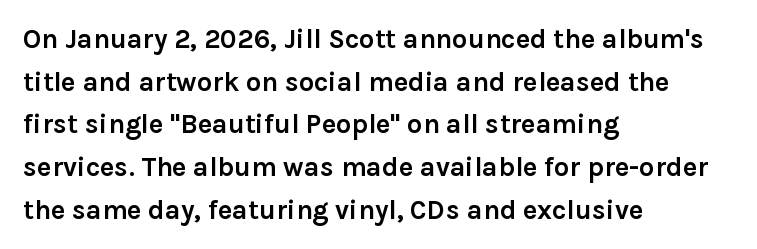
Q: Is the text bold? A: Yes.
Q: Is the text italic (slanted)? A: No, it is upright.
Q: Is the text underlined? A: No.
Q: How is the paragraph aligned? A: Left-aligned.
Q: Is the spacing between letters normal or unusually wide? A: Normal.
Q: Is the spacing between lines tight, normal or loose? A: Normal.
